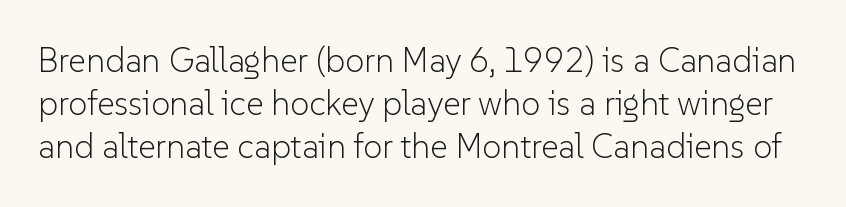
Q: Is the text bold? A: No.
Q: Is the text italic (slanted)? A: No, it is upright.
Q: Is the typeface a serif or a sans-serif typeface? A: Sans-serif.
Q: Is the text underlined? A: No.
Q: Is the spacing between letters normal or unusually wide? A: Normal.
Q: Is the spacing between lines tight, normal or loose? A: Normal.
Q: Width (condensed, normal, or wide)? A: Normal.
Q: Stroke contrast? A: Low.
Q: x-height? A: Medium.
Q: Monospaced? A: No.
